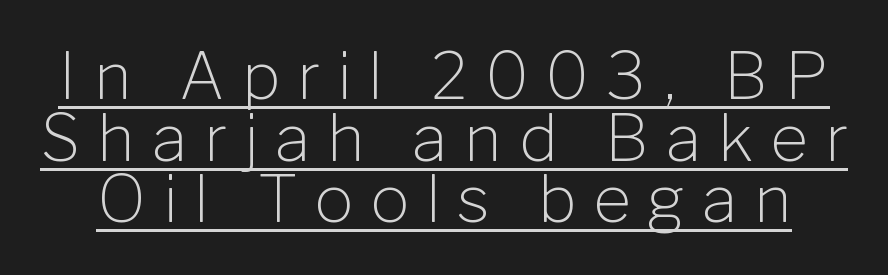
Font category for this specimen: sans-serif. The face used here is proportionally spaced, like ordinary book or web type. Vertical stems look standard width or narrower in stroke. Does the leading feel generous? Not at all — it's pinched. Emphasis is given by a line drawn under the lettering. The type is letterspaced generously, with wide tracking.
